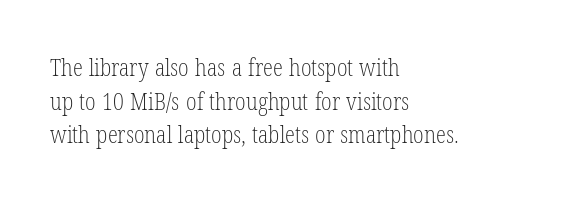
{"italic": "no", "bold": "no", "underline": "no", "align": "left", "line_spacing": "normal", "line_spacing_ratio": 1.46, "letter_spacing": "normal", "letter_spacing_em": 0.0, "glyph_px": 23}
